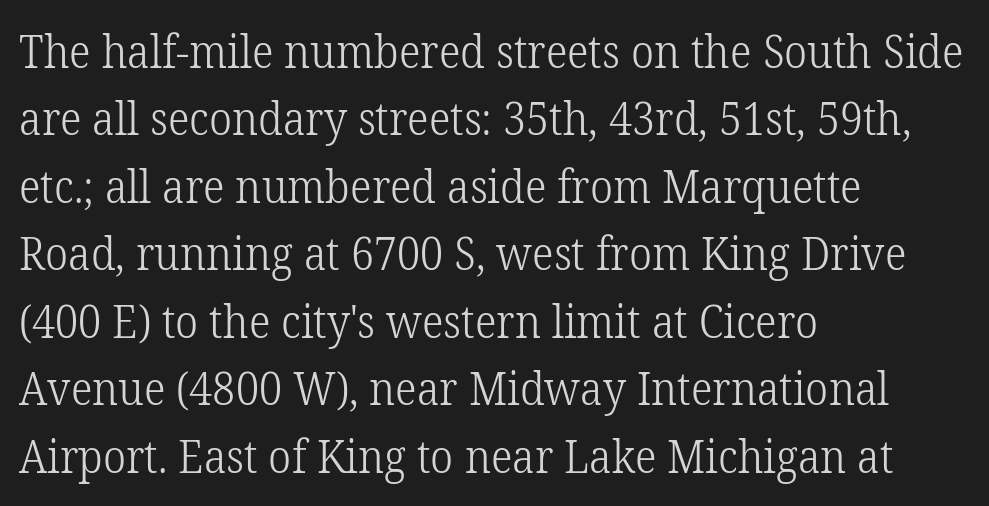
{"serif": "yes", "italic": "no", "bold": "no", "weight": "light", "width": "normal", "stroke_contrast": "low", "x_height": "medium", "monospaced": "no", "underline": "no", "align": "left", "line_spacing": "normal", "line_spacing_ratio": 1.5, "letter_spacing": "normal", "letter_spacing_em": 0.0, "glyph_px": 45}
